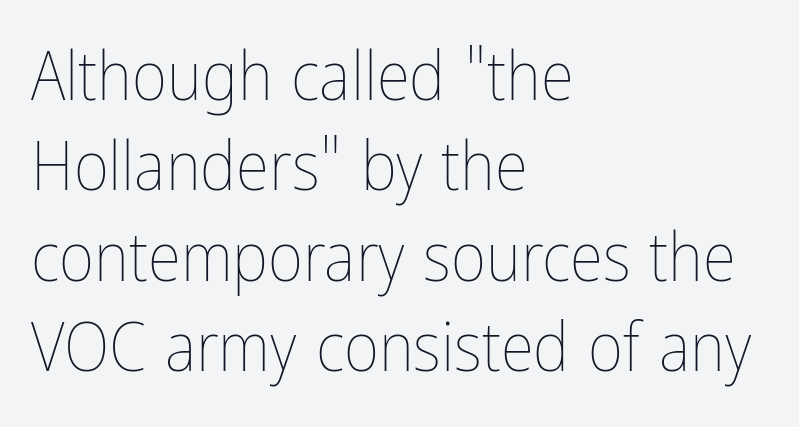
The image shows 68 px thin, condensed type, upright; set left-aligned, normal line spacing (1.33x), normal letter spacing, not underlined; low stroke contrast and a medium x-height.
